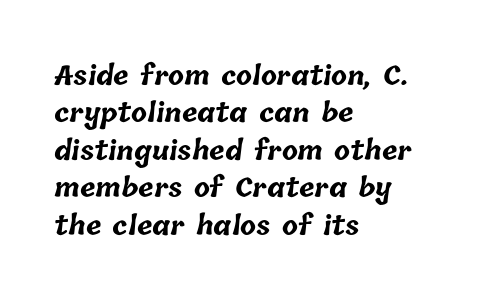
A dark, heavy texture on the line: the type is bold. Rows of type keep a routine distance in the vertical direction. Between one letter and the next there's only the usual sliver of space. Words float on clear page, feet unadorned. A student would call this left alignment; a typographer would say flush left, rag right.
